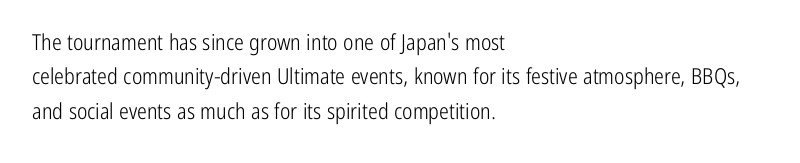
Q: Is the text bold? A: No.
Q: Is the text italic (slanted)? A: No, it is upright.
Q: Is the text underlined? A: No.
Q: How is the paragraph aligned? A: Left-aligned.
Q: Is the spacing between letters normal or unusually wide? A: Normal.
Q: Is the spacing between lines tight, normal or loose? A: Normal.
